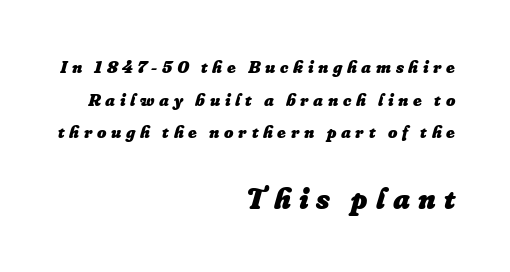
The image shows 31 px heavy type, italic (leaning right); set right-aligned, line spacing 1.81x, unusually wide letter spacing (+0.26 em), not underlined; the second (bottom) block is 1.72x larger; low stroke contrast and a small x-height.
